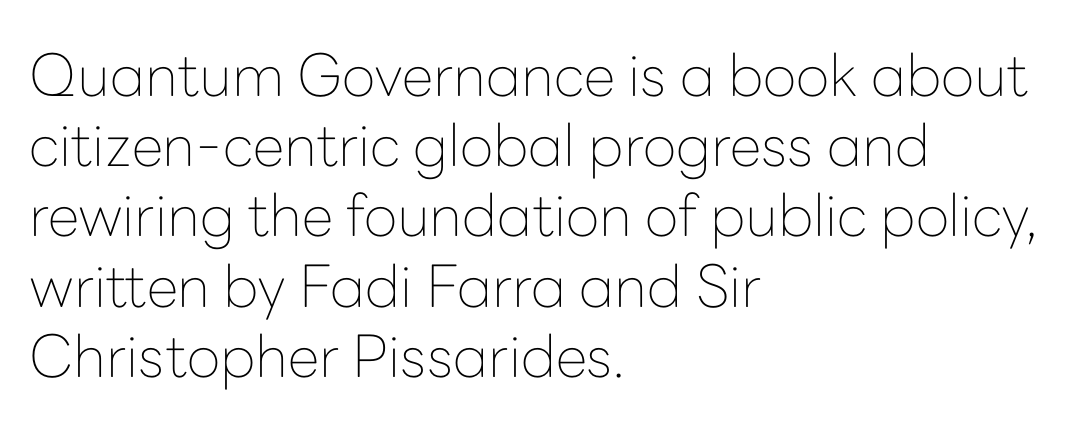
Q: Is the text bold? A: No.
Q: Is the text italic (slanted)? A: No, it is upright.
Q: Is the typeface a serif or a sans-serif typeface? A: Sans-serif.
Q: Is the text underlined? A: No.
Q: How is the paragraph aligned? A: Left-aligned.
Q: Is the spacing between letters normal or unusually wide? A: Normal.
Q: Width (condensed, normal, or wide)? A: Normal.
Q: Stroke contrast? A: Low.
Q: x-height? A: Medium.
Q: Monospaced? A: No.
